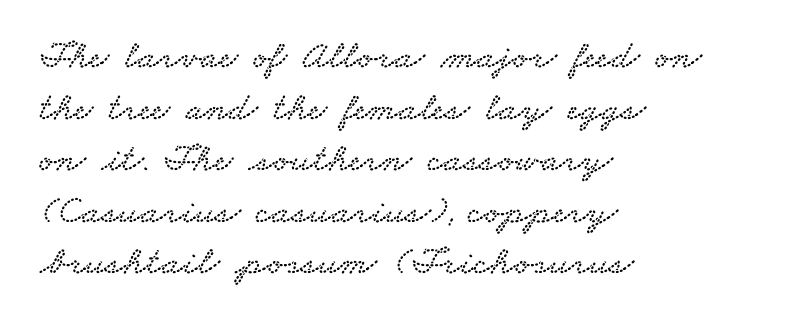
{"serif": "yes", "width": "wide", "stroke_contrast": "low", "x_height": "small", "monospaced": "no", "underline": "no", "align": "left", "line_spacing": "normal", "line_spacing_ratio": 1.29, "letter_spacing": "normal", "letter_spacing_em": 0.0, "glyph_px": 40}
